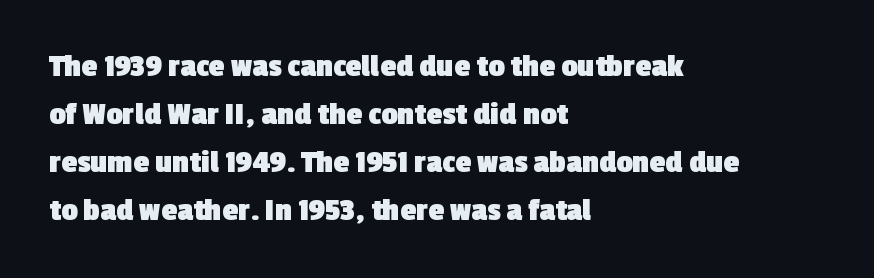
Q: Is the text bold? A: Yes.
Q: Is the typeface a serif or a sans-serif typeface? A: Sans-serif.
Q: Is the text underlined? A: No.
Q: How is the paragraph aligned? A: Left-aligned.
Q: Is the spacing between letters normal or unusually wide? A: Normal.
Q: Is the spacing between lines tight, normal or loose? A: Normal.
Q: Width (condensed, normal, or wide)? A: Normal.
Q: x-height? A: Medium.
Q: Monospaced? A: No.
